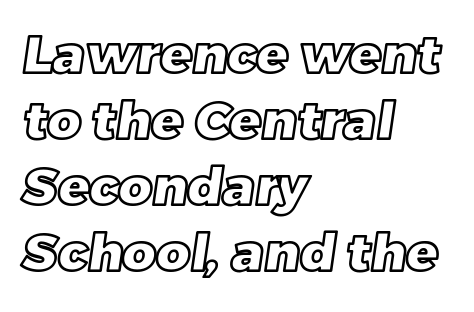
{"width": "normal", "x_height": "large", "monospaced": "no", "underline": "no", "align": "left", "line_spacing": "normal", "line_spacing_ratio": 1.27, "letter_spacing": "normal", "letter_spacing_em": 0.0, "glyph_px": 52}
